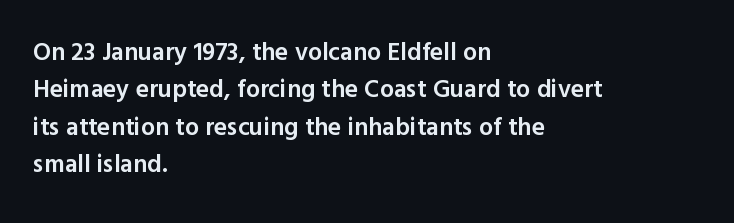
Q: Is the text bold? A: Semi-bold.
Q: Is the text italic (slanted)? A: No, it is upright.
Q: Is the text underlined? A: No.
Q: How is the paragraph aligned? A: Left-aligned.
Q: Is the spacing between letters normal or unusually wide? A: Normal.
Q: Is the spacing between lines tight, normal or loose? A: Normal.
